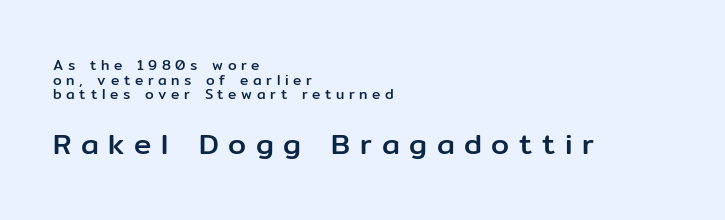
{"serif": "no", "italic": "no", "width": "normal", "stroke_contrast": "low", "x_height": "medium", "monospaced": "no", "underline": "no", "align": "left", "line_spacing": "tight", "line_spacing_ratio": 1.04, "letter_spacing": "wide", "letter_spacing_em": 0.33, "larger_block": "second", "size_ratio": 2.07, "glyph_px": 29}
